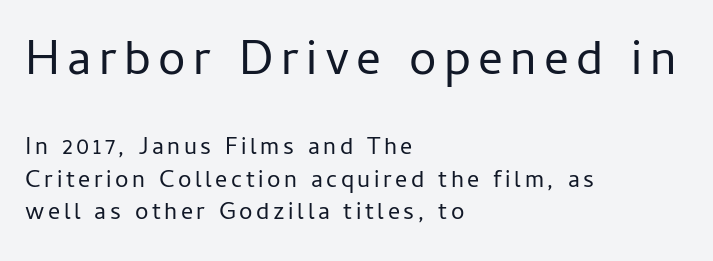
Q: Is the text bold? A: No.
Q: Is the text italic (slanted)? A: No, it is upright.
Q: Is the typeface a serif or a sans-serif typeface? A: Sans-serif.
Q: Is the text underlined? A: No.
Q: How is the paragraph aligned? A: Left-aligned.
Q: Is the spacing between lines tight, normal or loose? A: Normal.
Q: Which block of text is set in a larger size, the first (top) or the second (bottom)? A: The first (top) one.
Q: Width (condensed, normal, or wide)? A: Normal.
Q: Stroke contrast? A: Low.
Q: x-height? A: Medium.
Q: Monospaced? A: No.
